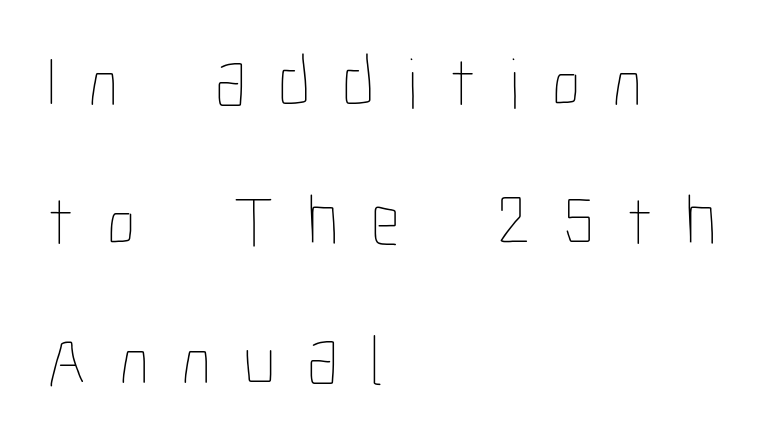
{"italic": "no", "bold": "no", "weight": "thin", "width": "condensed", "stroke_contrast": "low", "x_height": "medium", "monospaced": "no", "underline": "no", "align": "left", "line_spacing": "loose", "line_spacing_ratio": 1.93, "letter_spacing": "wide", "letter_spacing_em": 0.45, "glyph_px": 72}
